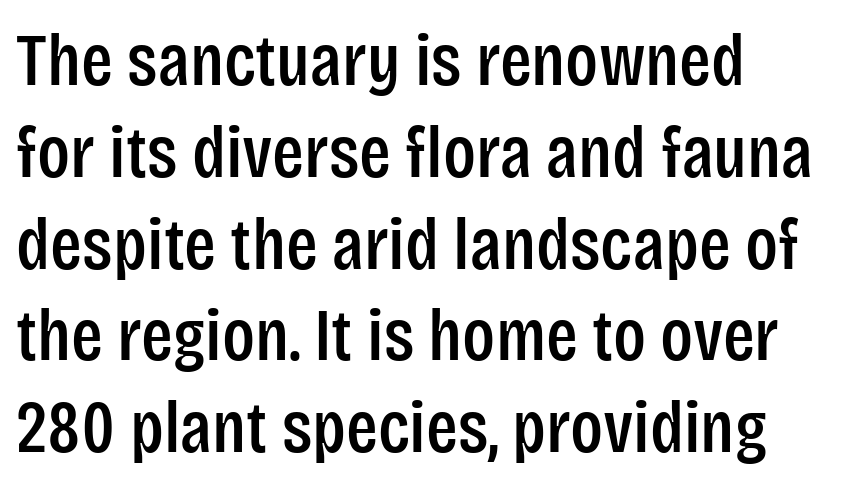
{"serif": "no", "italic": "no", "width": "condensed", "stroke_contrast": "low", "x_height": "large", "monospaced": "no", "underline": "no", "align": "left", "line_spacing_ratio": 1.24, "letter_spacing": "normal", "letter_spacing_em": 0.0, "glyph_px": 74}
